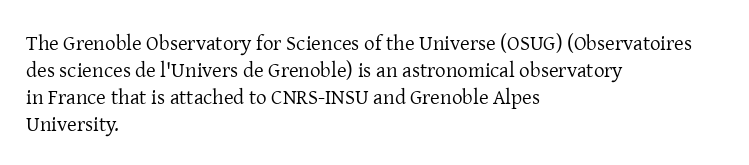
These lines keep a tight, regular rhythm from letter to letter. The rows are spaced the way most documents space them. Nothing heavy about these letters — not bold at all. A roman cut, with each character standing at attention. Check under the words: just untouched page. All the whitespace from short lines collects on the right.
